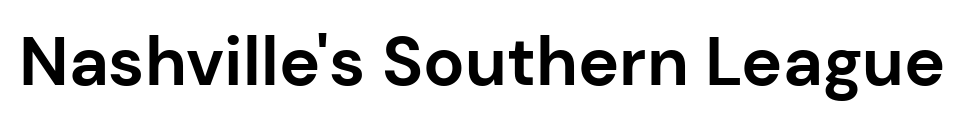
The image shows 69 px bold sans-serif type, upright; set normal letter spacing, not underlined; low stroke contrast and a medium x-height.
